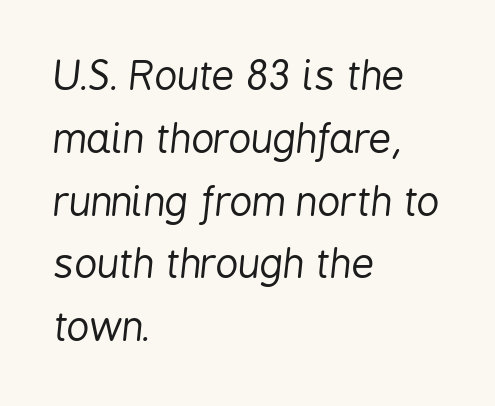
This rendering uses left alignment, leaving the right contour irregular. Characters follow at the spacing the type designer built in. Each new line begins a customary step beneath the previous one. The lettering tilts uniformly, giving the passage an italic look. On a weight scale, this lands at 450 or below. No word sits above an underline.
